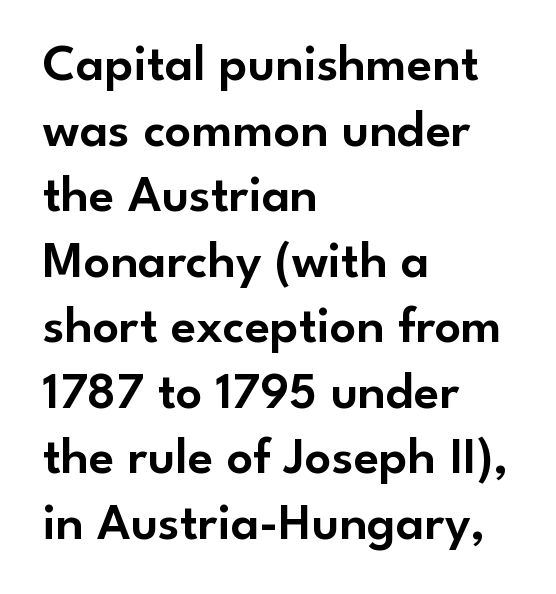
Each line starts at the same left margin while the right side varies. The letterforms sit shoulder to shoulder at normal distance. Beneath every word, the page is bare. Look at the bottom of the vertical strokes: they stop flat, with no serifs. The axis of the letterforms is exactly vertical.
